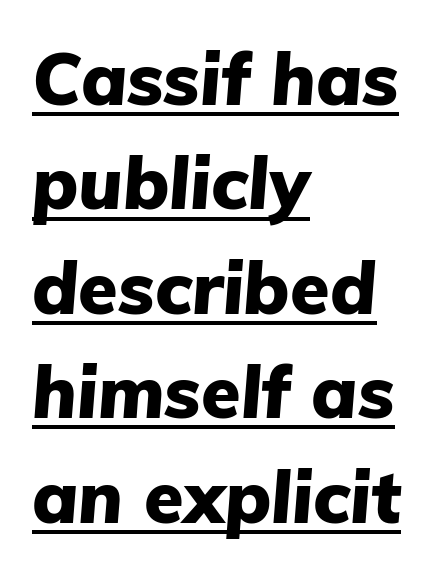
The image shows 72 px heavy type, italic (leaning right); set left-aligned, normal line spacing (1.45x), normal letter spacing, underlined; low stroke contrast and a medium x-height.
